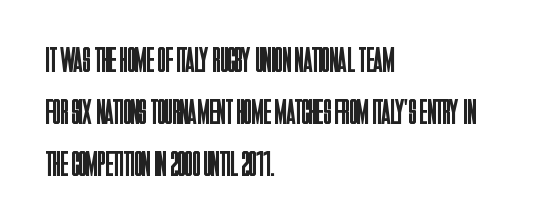
The image shows 35 px regular-weight, condensed sans-serif type, upright; set left-aligned, normal line spacing (1.49x), normal letter spacing, not underlined; low stroke contrast and a large x-height.
